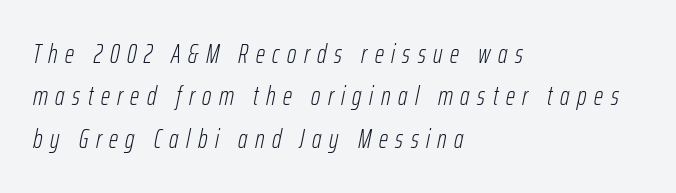
{"italic": "yes", "lean": "right", "slant_degrees": 12, "bold": "no", "underline": "no", "align": "left", "line_spacing": "normal", "line_spacing_ratio": 1.63, "letter_spacing": "wide", "letter_spacing_em": 0.29, "glyph_px": 26}
